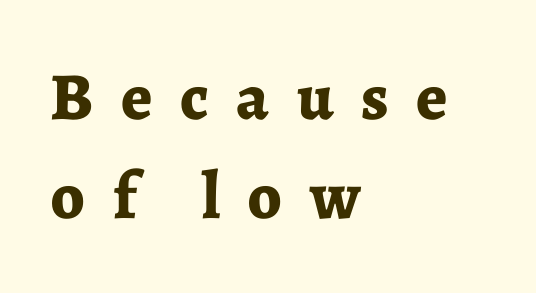
Q: Is the text bold? A: Yes.
Q: Is the text italic (slanted)? A: No, it is upright.
Q: Is the typeface a serif or a sans-serif typeface? A: Serif.
Q: Is the text underlined? A: No.
Q: How is the paragraph aligned? A: Left-aligned.
Q: Is the spacing between letters normal or unusually wide? A: Unusually wide.
Q: Is the spacing between lines tight, normal or loose? A: Normal.
Q: Width (condensed, normal, or wide)? A: Normal.
Q: Stroke contrast? A: Low.
Q: x-height? A: Medium.
Q: Monospaced? A: No.
